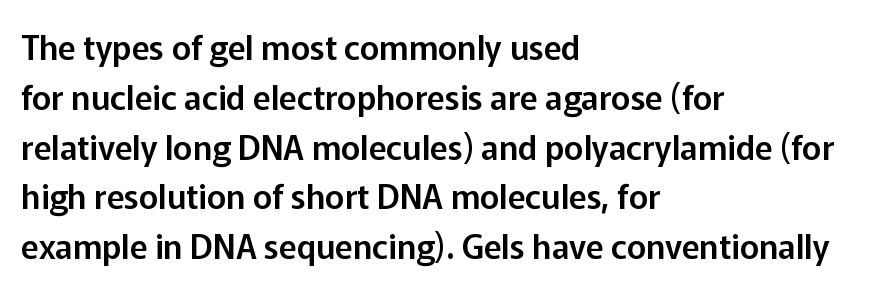
The image shows 33 px sans-serif type, upright; set left-aligned, normal line spacing (1.51x), normal letter spacing, not underlined; low stroke contrast and a medium x-height.
